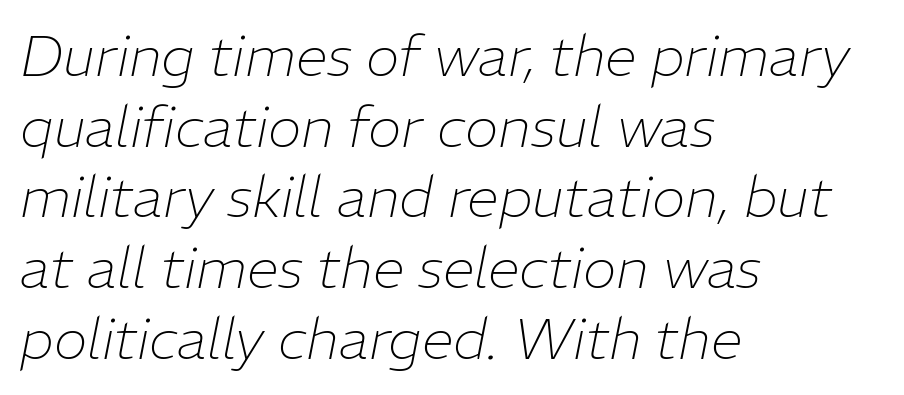
The image shows 57 px thin type, italic (leaning right); set left-aligned, line spacing 1.24x, normal letter spacing, not underlined; low stroke contrast and a medium x-height.
